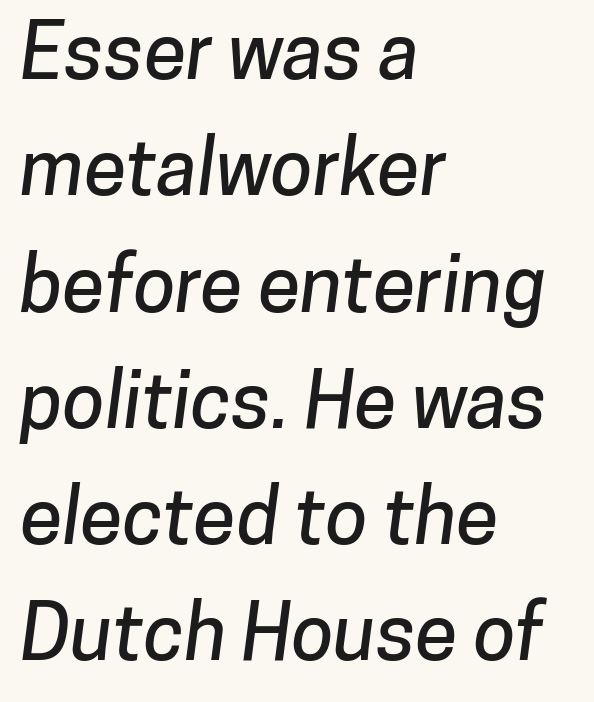
Is this a fixed-width face? No — the glyphs have proportional, varying widths. To sum up the face: it is a sans, with no serifs. Does the leading feel generous? No, just average. Alignment: flush left. Students, note that the glyphs here touch the page at normal intervals. The space beneath each line is pristine and unruled.
